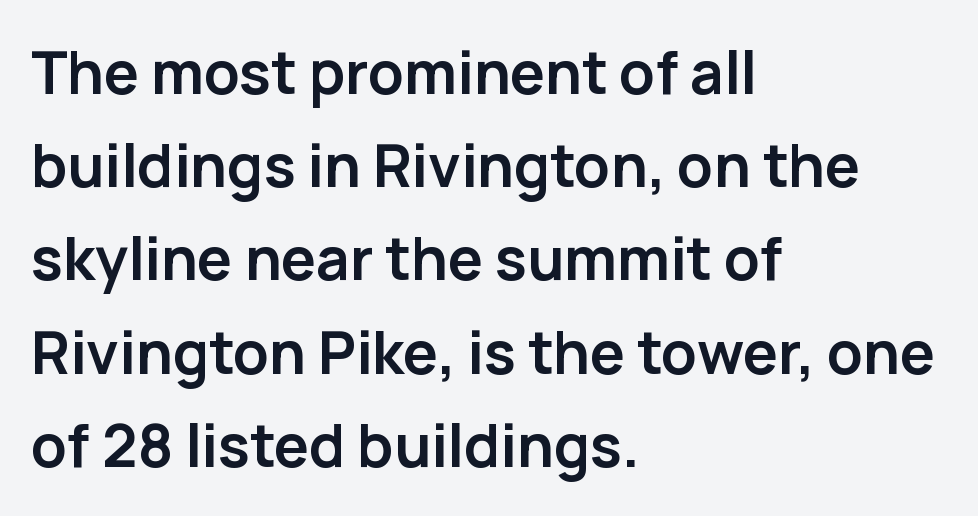
{"serif": "no", "italic": "no", "bold": "yes", "weight": "semibold", "width": "normal", "stroke_contrast": "low", "x_height": "medium", "monospaced": "no", "underline": "no", "align": "left", "line_spacing": "normal", "line_spacing_ratio": 1.58, "letter_spacing": "normal", "letter_spacing_em": 0.0, "glyph_px": 59}
